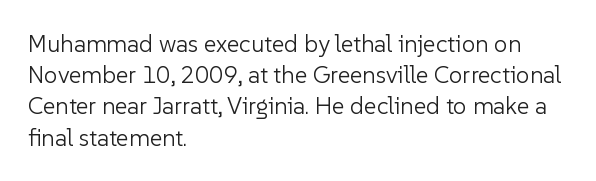
The ragged edge is on the right, which tells us the setting is flush left. The passage shown is not underscored anywhere. These lines were composed using upright roman letters. This sample uses plain, unmodified letter spacing. Reading down the column, the eye jumps a familiar distance to each next line.
